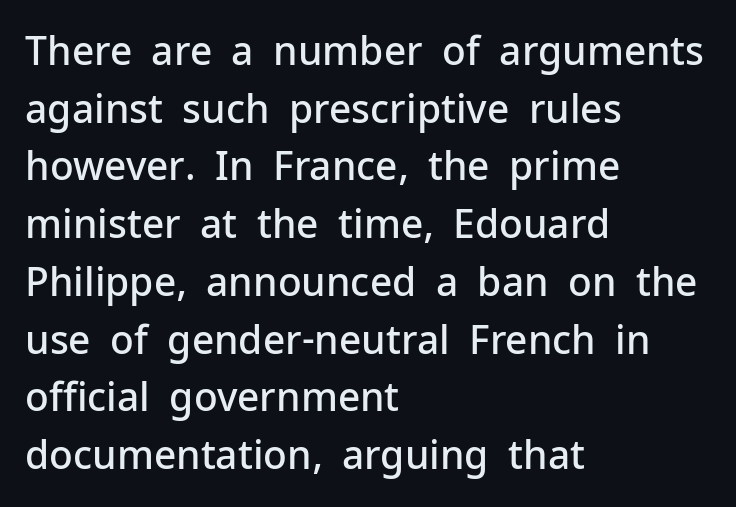
Vertical spacing — default. The passage shown is semibold, sitting just below true bold. Do the characters align in a grid? No, the font is proportional. No word sits above an underline.
